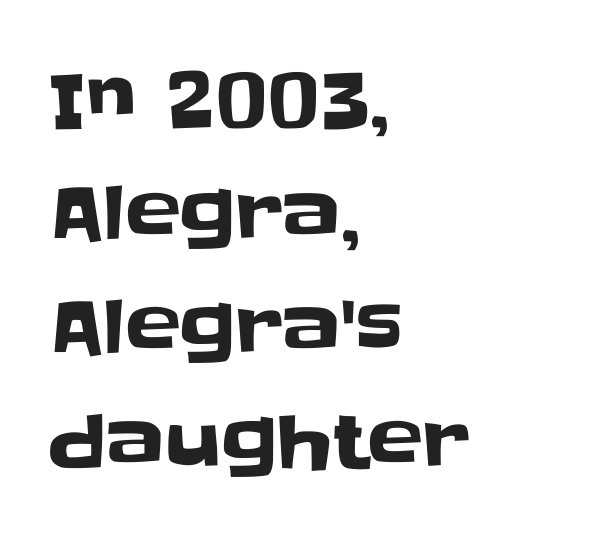
{"serif": "no", "italic": "no", "width": "normal", "stroke_contrast": "low", "x_height": "large", "monospaced": "no", "underline": "no", "align": "left", "line_spacing": "normal", "line_spacing_ratio": 1.54, "letter_spacing": "normal", "letter_spacing_em": 0.0, "glyph_px": 74}
